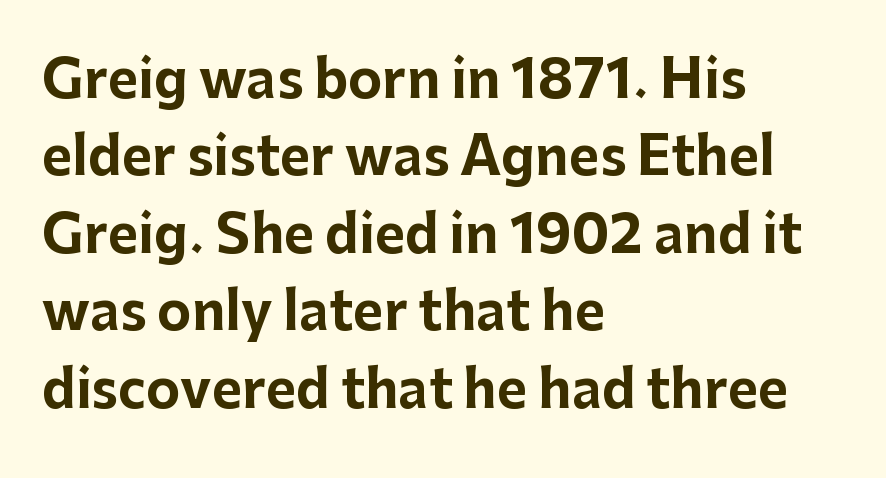
Q: Is the text bold? A: Yes.
Q: Is the text italic (slanted)? A: No, it is upright.
Q: Is the typeface a serif or a sans-serif typeface? A: Sans-serif.
Q: Is the text underlined? A: No.
Q: How is the paragraph aligned? A: Left-aligned.
Q: Is the spacing between letters normal or unusually wide? A: Normal.
Q: Is the spacing between lines tight, normal or loose? A: Normal.
Q: Width (condensed, normal, or wide)? A: Normal.
Q: Stroke contrast? A: Low.
Q: x-height? A: Medium.
Q: Monospaced? A: No.
